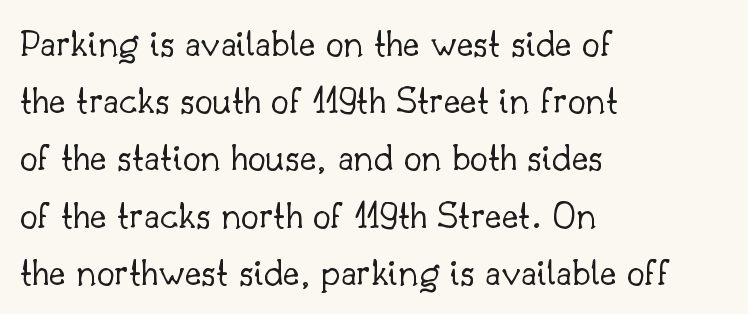
Q: Is the text bold? A: No.
Q: Is the text italic (slanted)? A: No, it is upright.
Q: Is the text underlined? A: No.
Q: How is the paragraph aligned? A: Left-aligned.
Q: Is the spacing between letters normal or unusually wide? A: Normal.
Q: Is the spacing between lines tight, normal or loose? A: Normal.
Q: Width (condensed, normal, or wide)? A: Normal.
Q: Stroke contrast? A: Low.
Q: x-height? A: Small.
Q: Monospaced? A: No.
